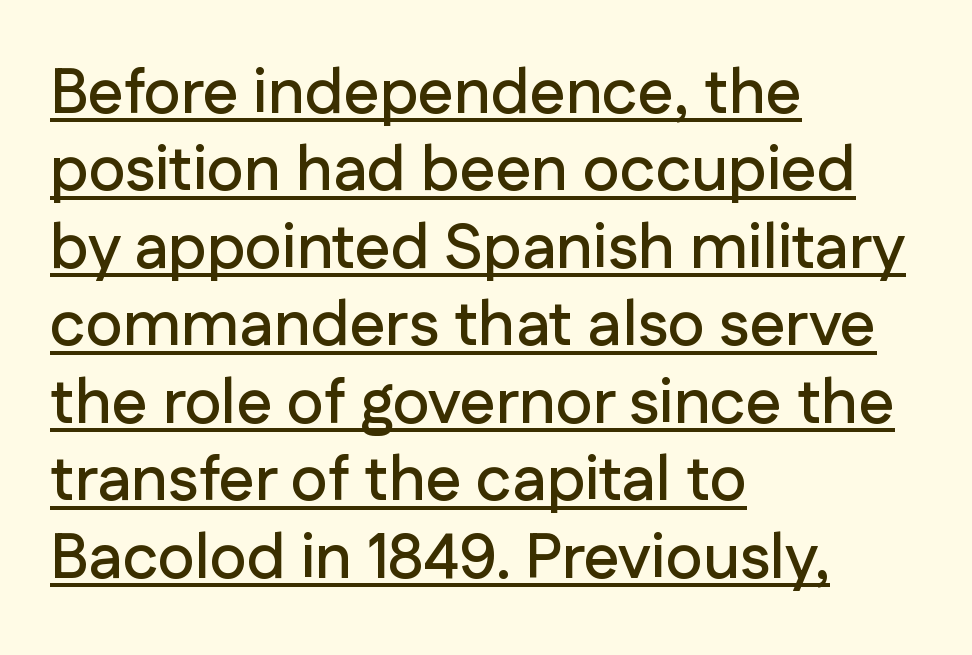
The image shows 63 px sans-serif type, upright; set left-aligned, line spacing 1.23x, normal letter spacing, underlined; low stroke contrast and a medium x-height.
